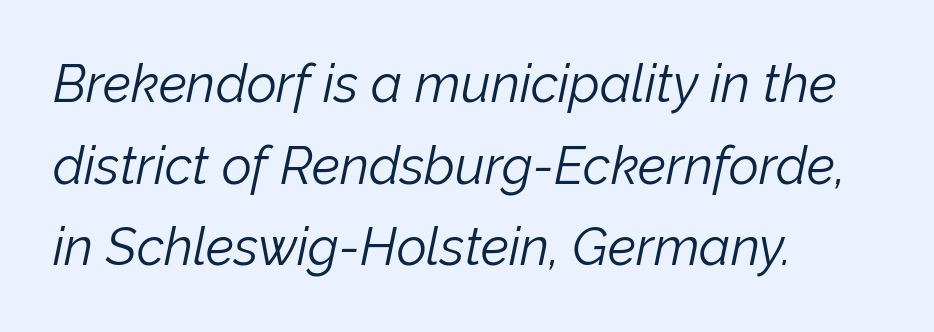
Q: Is the text bold? A: No.
Q: Is the text italic (slanted)? A: Yes, it leans right by about 12 degrees.
Q: Is the text underlined? A: No.
Q: How is the paragraph aligned? A: Left-aligned.
Q: Is the spacing between letters normal or unusually wide? A: Normal.
Q: Is the spacing between lines tight, normal or loose? A: Normal.
Q: Width (condensed, normal, or wide)? A: Normal.
Q: Stroke contrast? A: Low.
Q: x-height? A: Medium.
Q: Monospaced? A: No.
